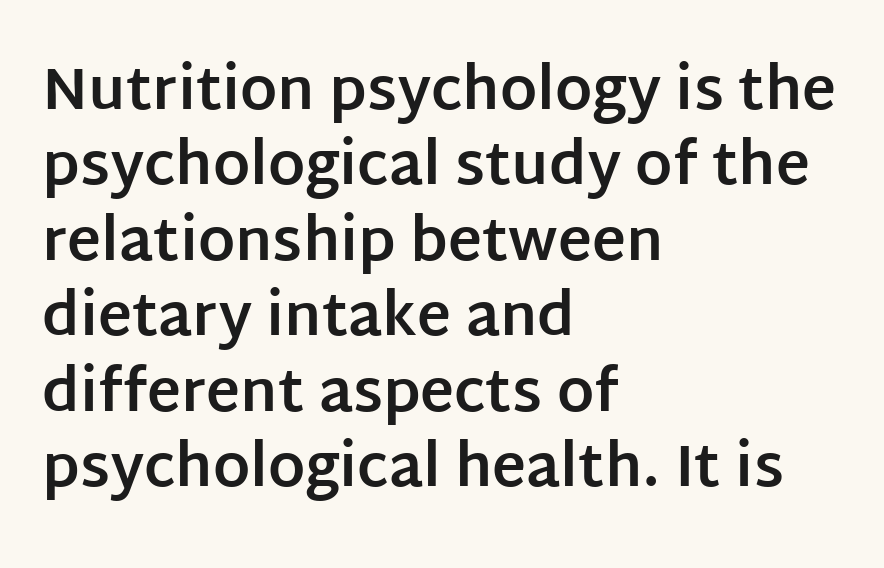
The image shows 58 px bold sans-serif type, upright; set left-aligned, normal line spacing (1.3x), normal letter spacing, not underlined; low stroke contrast and a large x-height.
